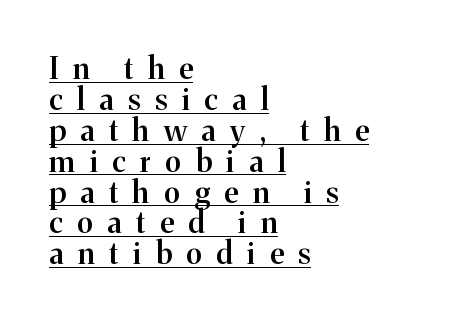
The image shows 30 px semibold serif type, upright; set left-aligned, tight line spacing (1.03x), unusually wide letter spacing (+0.49 em), underlined; medium stroke contrast and a medium x-height.
